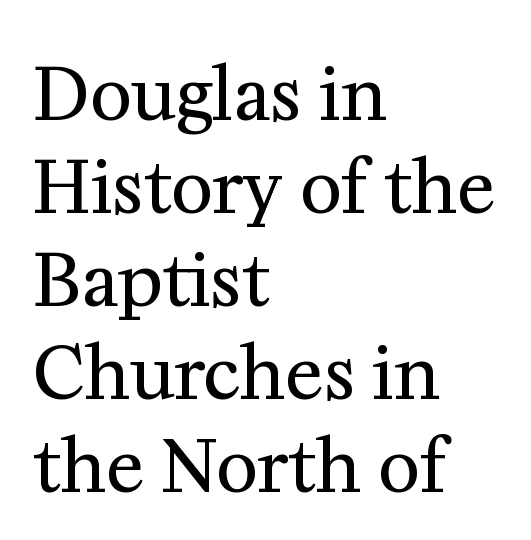
{"serif": "yes", "italic": "no", "bold": "no", "weight": "regular", "width": "normal", "stroke_contrast": "medium", "x_height": "medium", "monospaced": "no", "underline": "no", "align": "left", "line_spacing": "normal", "line_spacing_ratio": 1.29, "letter_spacing": "normal", "letter_spacing_em": 0.0, "glyph_px": 72}
